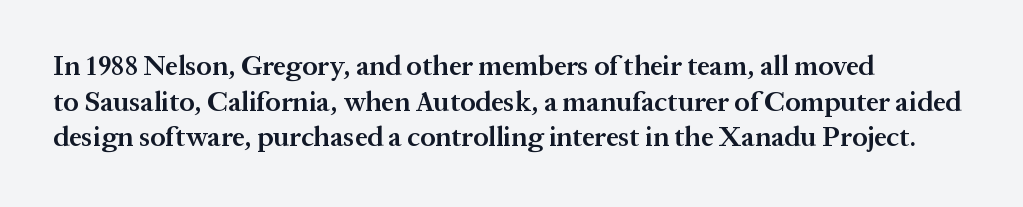
{"serif": "yes", "italic": "no", "bold": "semi", "weight": "semibold", "width": "normal", "stroke_contrast": "medium", "x_height": "medium", "monospaced": "no", "underline": "no", "align": "left", "line_spacing": "normal", "line_spacing_ratio": 1.27, "letter_spacing": "normal", "letter_spacing_em": 0.0, "glyph_px": 28}
